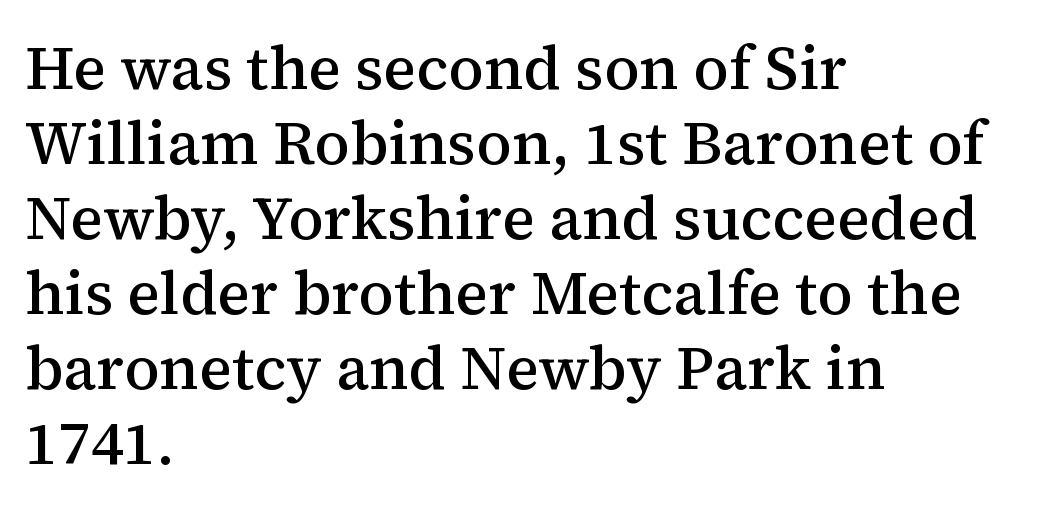
{"serif": "yes", "italic": "no", "bold": "semi", "weight": "semibold", "width": "normal", "stroke_contrast": "medium", "x_height": "medium", "monospaced": "no", "underline": "no", "align": "left", "line_spacing_ratio": 1.23, "letter_spacing": "normal", "letter_spacing_em": 0.0, "glyph_px": 61}
